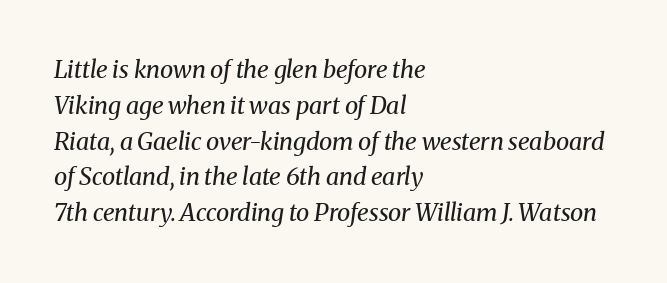
In terms of leading, this rendering sits right in the middle. Notice how the stems are inclined rather than vertical — that's the hallmark of italics. The strokes carry an ordinary text weight at most. Each word holds together tightly as a unit, with standard inter-letter gaps. The zone under the glyphs is completely vacant.
